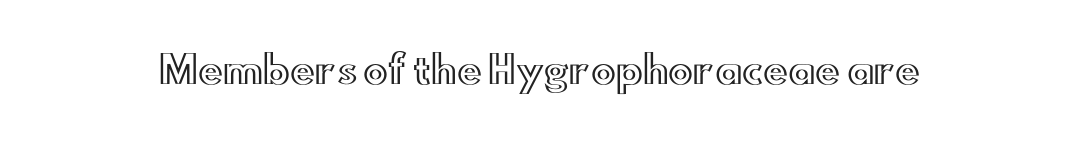
The image shows 37 px wide type, upright; set normal letter spacing, not underlined; a small x-height.
